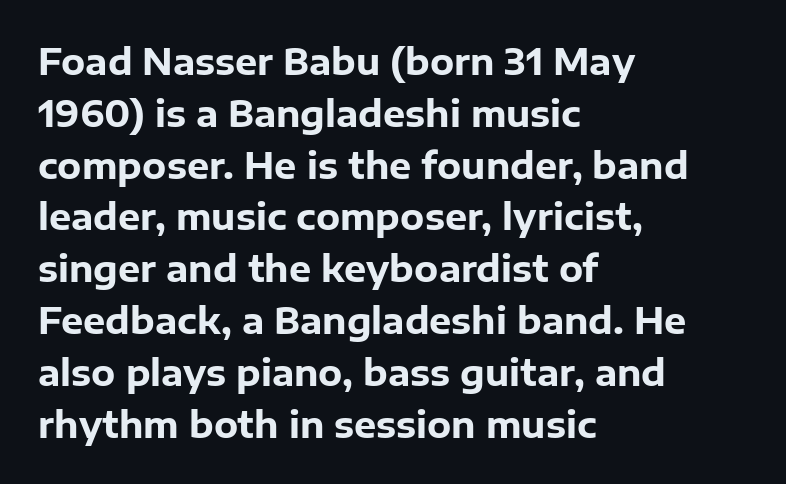
Q: Is the text bold? A: Yes.
Q: Is the text italic (slanted)? A: No, it is upright.
Q: Is the typeface a serif or a sans-serif typeface? A: Sans-serif.
Q: Is the text underlined? A: No.
Q: How is the paragraph aligned? A: Left-aligned.
Q: Is the spacing between letters normal or unusually wide? A: Normal.
Q: Is the spacing between lines tight, normal or loose? A: Normal.
Q: Width (condensed, normal, or wide)? A: Normal.
Q: Stroke contrast? A: Low.
Q: x-height? A: Medium.
Q: Monospaced? A: No.
